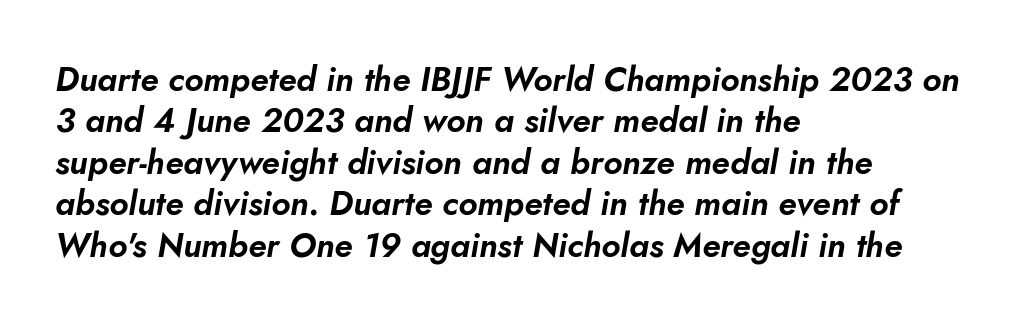
{"italic": "yes", "lean": "right", "slant_degrees": 10, "width": "normal", "stroke_contrast": "low", "x_height": "small", "monospaced": "no", "underline": "no", "align": "left", "line_spacing_ratio": 1.22, "letter_spacing": "normal", "letter_spacing_em": 0.0, "glyph_px": 34}
